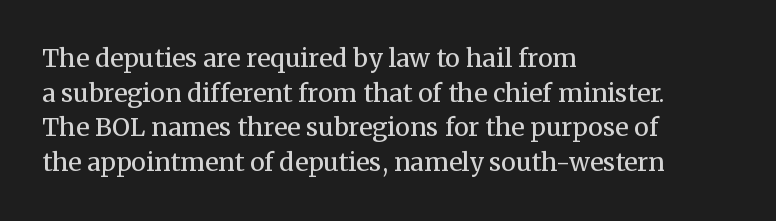
The letters stand straight up with perfectly vertical stems. The typesetter chose a ragged-right arrangement here. What's the leading like? Ordinary, nothing unusual. Nothing unusual about the tracking: characters are spaced as the font intends. Is the stroke heavy? The answer is a plain regular-or-lighter.
